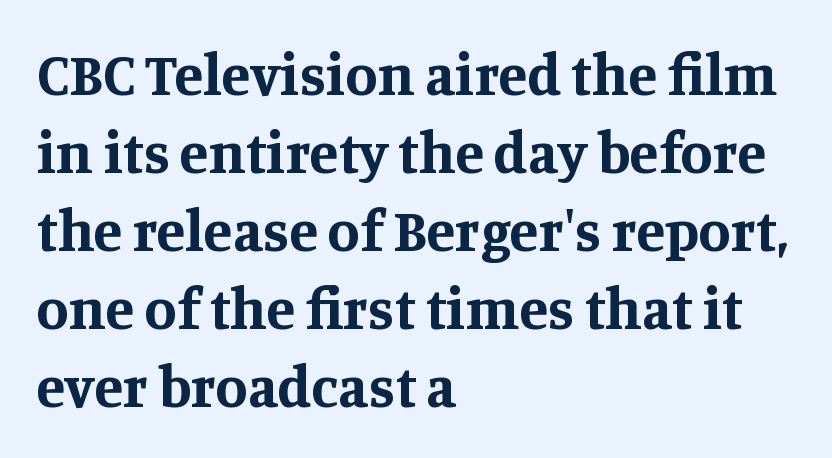
Q: Is the text bold? A: Yes.
Q: Is the text italic (slanted)? A: No, it is upright.
Q: Is the typeface a serif or a sans-serif typeface? A: Serif.
Q: Is the text underlined? A: No.
Q: How is the paragraph aligned? A: Left-aligned.
Q: Is the spacing between letters normal or unusually wide? A: Normal.
Q: Is the spacing between lines tight, normal or loose? A: Normal.
Q: Width (condensed, normal, or wide)? A: Normal.
Q: Stroke contrast? A: Medium.
Q: x-height? A: Large.
Q: Monospaced? A: No.
